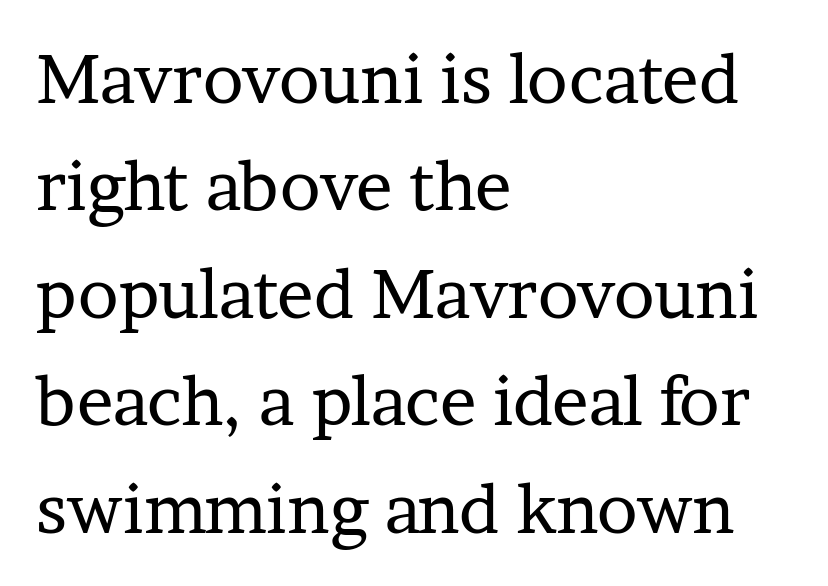
Here the designer chose a conventional face with non-uniform glyph widths. These lines were composed using upright roman letters. Descenders are the only things crossing below the line. Between one letter and the next there's only the usual sliver of space. Compared with typical paragraphs, the rows here are spaced about the same. Stems here are at most as thick as an everyday book face.
